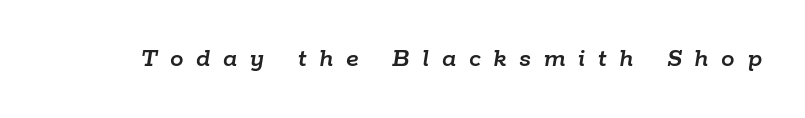
Anything drawn beneath the words? Only blank space. Is the type slanted? Yes — the strokes lean at a clear angle. Observe the wide spacing: letters keep a clear distance from each other.
